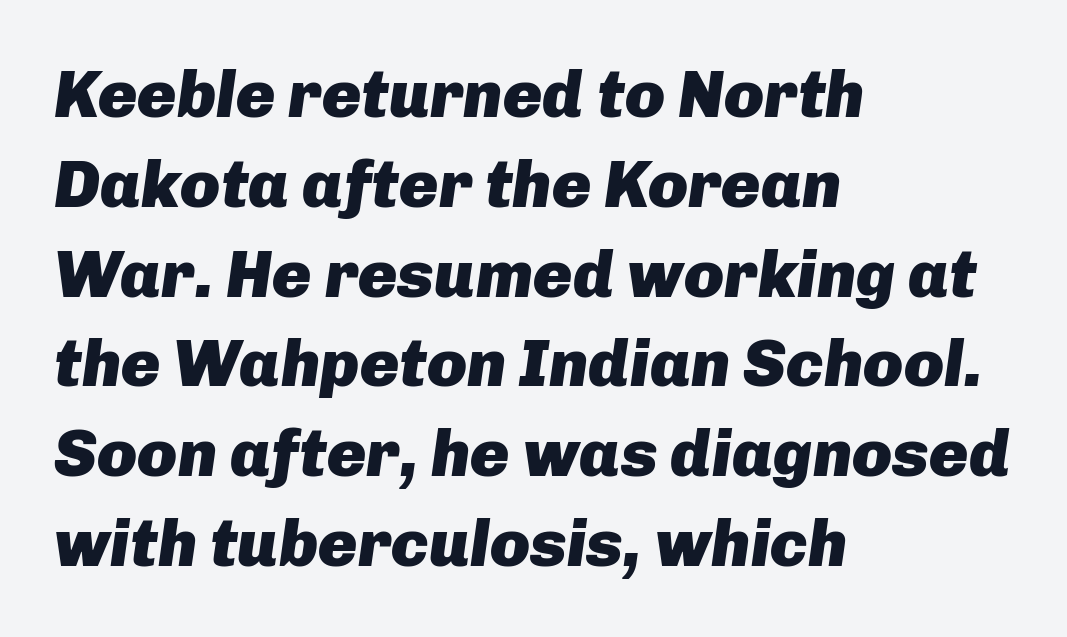
The foot of each line stays bare and open. You could not count columns in this text — the font is proportionally spaced. Reading down the column, the eye jumps a familiar distance to each next line. Posture: slanted.
